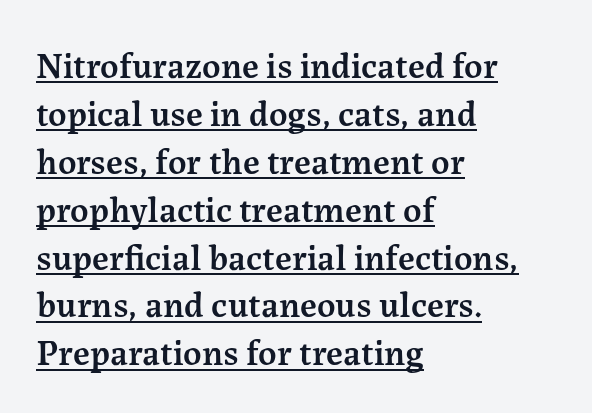
The image shows 36 px semibold serif type, upright; set left-aligned, normal line spacing (1.33x), normal letter spacing, underlined; medium stroke contrast and a medium x-height.
